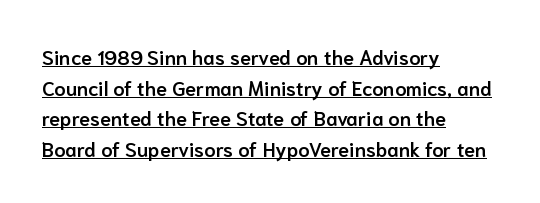
Weight: semibold (demi). In terms of leading, this rendering sits right in the middle. Here the glyphs are tracked normally, forming tight word shapes. All the whitespace from short lines collects on the right. A typesetter would mark this as roman, not italic. Decoration check: the copy is underlined.
